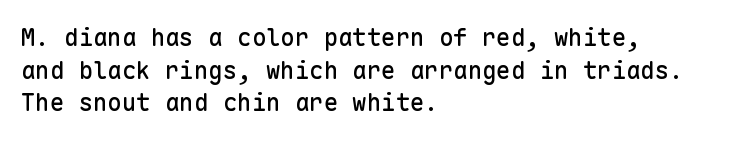
Q: Is the text italic (slanted)? A: No, it is upright.
Q: Is the text underlined? A: No.
Q: How is the paragraph aligned? A: Left-aligned.
Q: Is the spacing between letters normal or unusually wide? A: Normal.
Q: Is the spacing between lines tight, normal or loose? A: Normal.
